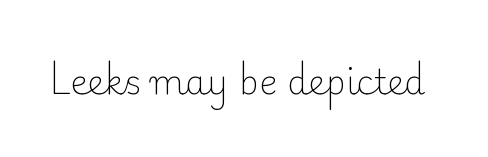
Q: Is the text bold? A: No.
Q: Is the text italic (slanted)? A: No, it is upright.
Q: Is the typeface a serif or a sans-serif typeface? A: Serif.
Q: Is the text underlined? A: No.
Q: Is the spacing between letters normal or unusually wide? A: Normal.
Q: Width (condensed, normal, or wide)? A: Normal.
Q: Stroke contrast? A: Low.
Q: x-height? A: Small.
Q: Monospaced? A: No.
